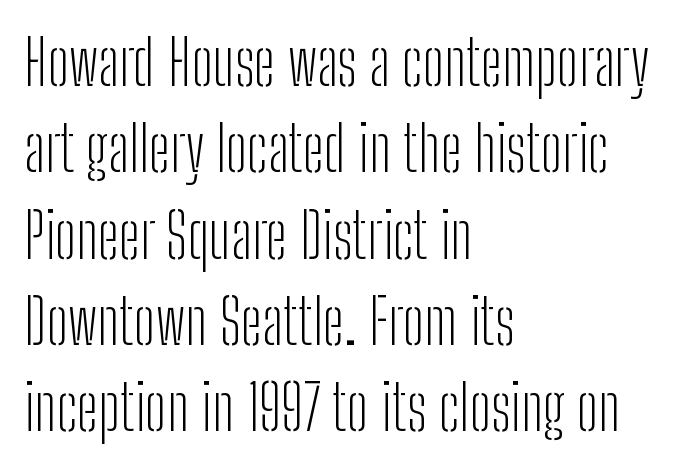
This sample has the flowing, uneven cadence of proportional lettering. Stems and bowls with no extra thickness — not bold. The specimen omits any rule beneath the text block's lines. Standard letterfit; no display-style spreading of the glyphs.
